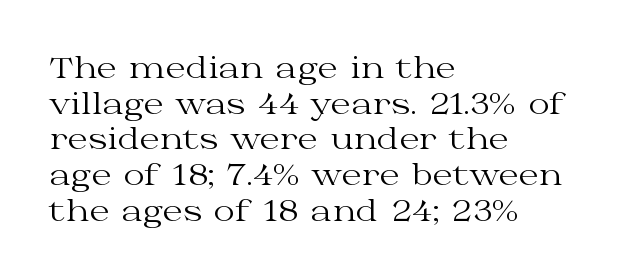
Q: Is the text bold? A: No.
Q: Is the text italic (slanted)? A: No, it is upright.
Q: Is the typeface a serif or a sans-serif typeface? A: Serif.
Q: Is the text underlined? A: No.
Q: How is the paragraph aligned? A: Left-aligned.
Q: Is the spacing between letters normal or unusually wide? A: Normal.
Q: Width (condensed, normal, or wide)? A: Wide.
Q: Stroke contrast? A: Medium.
Q: x-height? A: Medium.
Q: Monospaced? A: No.
